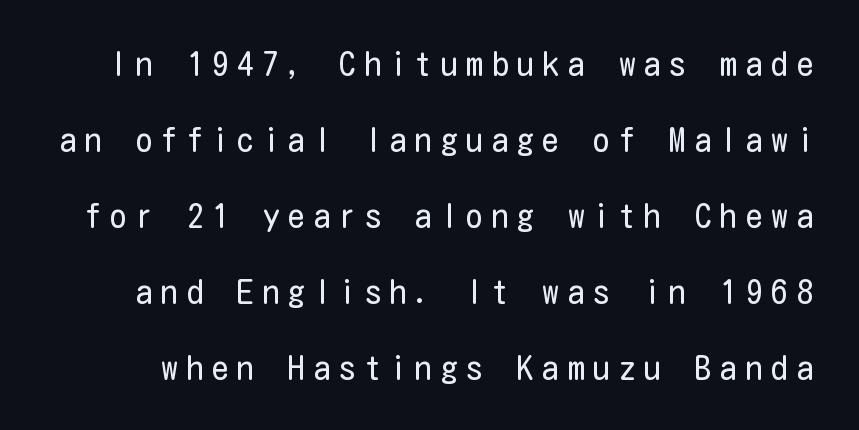
Q: Is the text bold? A: No.
Q: Is the text italic (slanted)? A: No, it is upright.
Q: Is the typeface a serif or a sans-serif typeface? A: Sans-serif.
Q: Is the text underlined? A: No.
Q: Is the spacing between letters normal or unusually wide? A: Unusually wide.
Q: Is the spacing between lines tight, normal or loose? A: Loose.
Q: Width (condensed, normal, or wide)? A: Condensed.
Q: Stroke contrast? A: Low.
Q: x-height? A: Medium.
